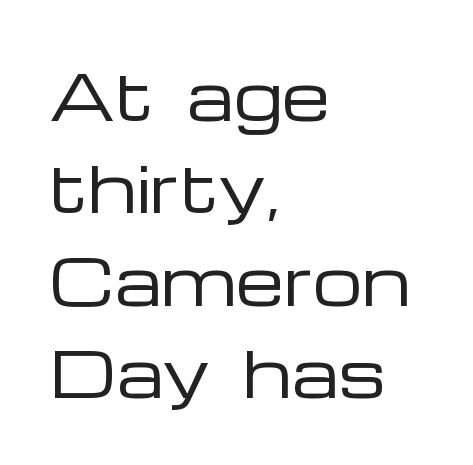
Visually the block forms a straight wall on the left and a jagged coastline on the right. Nope, no serifs anywhere on these letters. Observe the ordinary spacing: letters are neighbours, not strangers. Letters have the restrained weight of plain body copy at most.
